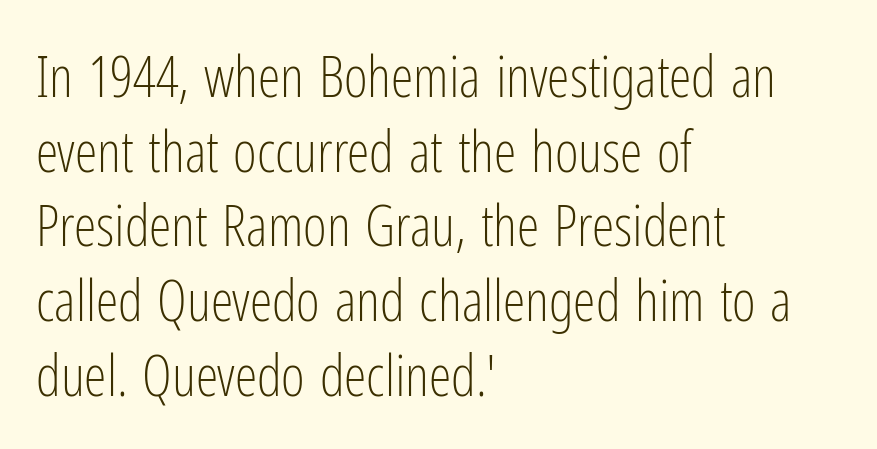
{"serif": "no", "italic": "no", "bold": "no", "weight": "light", "width": "condensed", "stroke_contrast": "low", "x_height": "medium", "monospaced": "no", "underline": "no", "align": "left", "line_spacing": "normal", "line_spacing_ratio": 1.31, "letter_spacing": "normal", "letter_spacing_em": 0.0, "glyph_px": 57}
